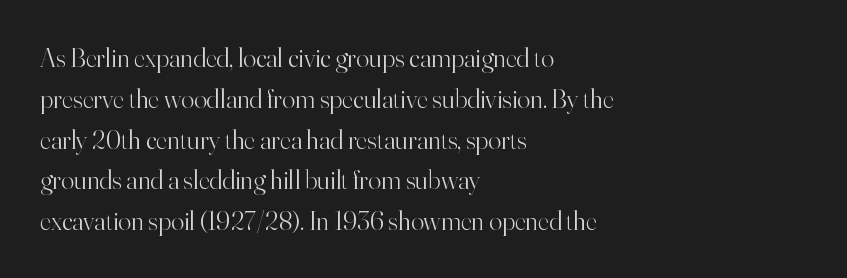
The passage shown stacks its lines at a standard gap. Plain, unruled lines of type. Summary of weight: not heavy and not bold. The rendering keeps characters at their native spacing. Notice how the stems are strictly vertical — no italics here.
